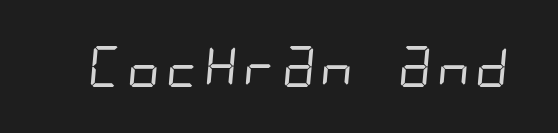
{"serif": "no", "bold": "no", "weight": "regular", "width": "condensed", "stroke_contrast": "low", "x_height": "large", "underline": "no", "letter_spacing": "normal", "letter_spacing_em": 0.0, "glyph_px": 41}
